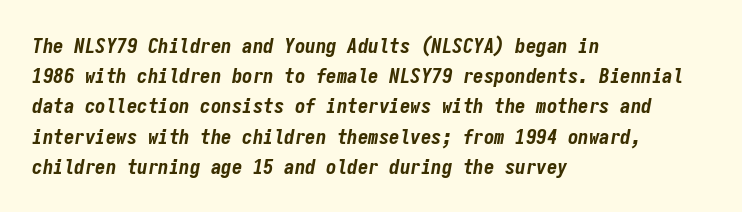
{"italic": "yes", "lean": "right", "slant_degrees": 9, "bold": "yes", "underline": "no", "align": "left", "line_spacing": "normal", "line_spacing_ratio": 1.44, "letter_spacing": "normal", "letter_spacing_em": 0.0, "glyph_px": 21}
